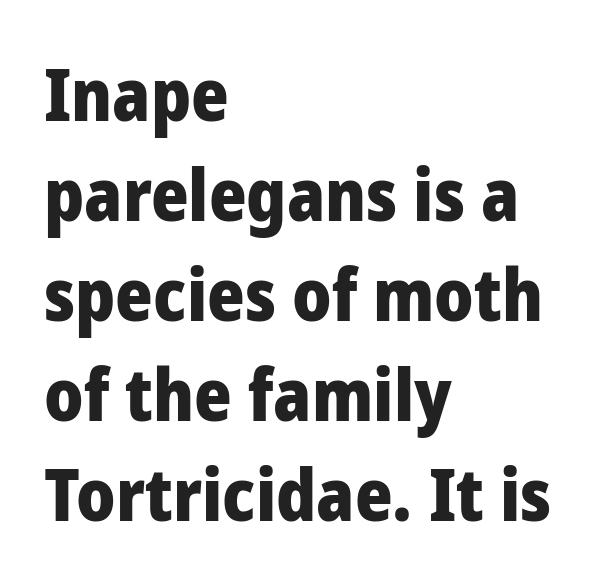
Is the block centered? No — it sits flush against the left margin. The type sits square on the baseline with zero lean. The letters are bold, with thick, heavy strokes. Nothing sits at the stroke ends, so this counts as sans-serif. Honestly, the row spacing looks completely unremarkable. These lines keep a tight, regular rhythm from letter to letter.
